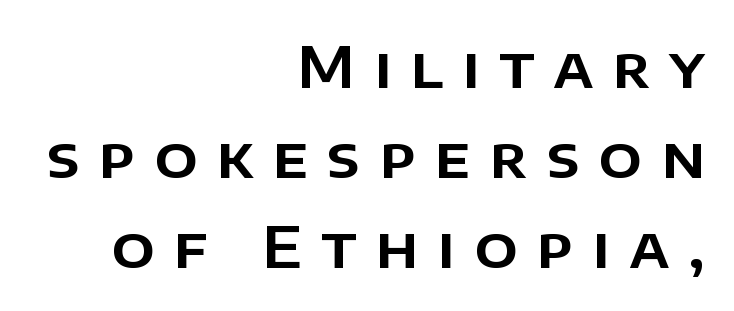
{"serif": "no", "italic": "no", "width": "normal", "stroke_contrast": "low", "x_height": "large", "monospaced": "no", "underline": "no", "align": "right", "line_spacing": "normal", "line_spacing_ratio": 1.58, "letter_spacing": "wide", "letter_spacing_em": 0.33, "glyph_px": 57}
